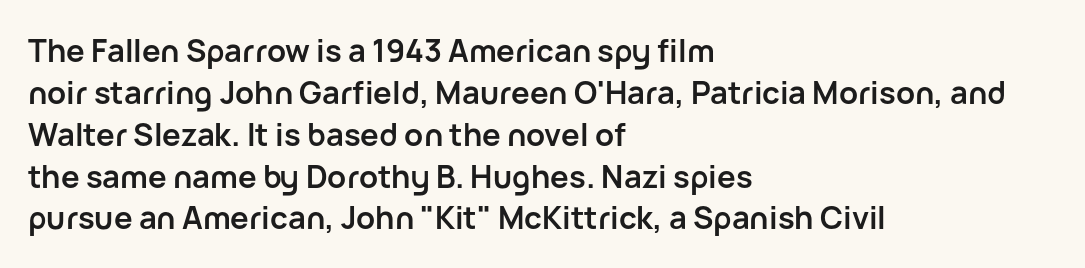
Each letter keeps its own natural width here, so spacing adapts to shape. The space directly below the letters is spotless. There is no visible air inserted between adjacent glyphs. Notice how thick the strokes are: this is what a full bold looks like. Regarding leading, the lines here are spaced in the standard way. In terms of posture, this sample is upright.
